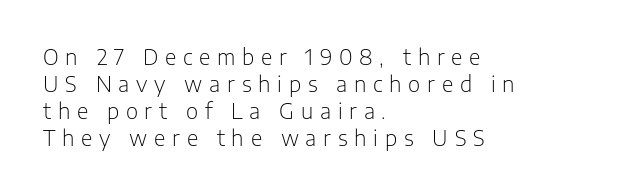
Q: Is the text bold? A: No.
Q: Is the text italic (slanted)? A: No, it is upright.
Q: Is the text underlined? A: No.
Q: How is the paragraph aligned? A: Left-aligned.
Q: Is the spacing between letters normal or unusually wide? A: Unusually wide.
Q: Is the spacing between lines tight, normal or loose? A: Normal.
